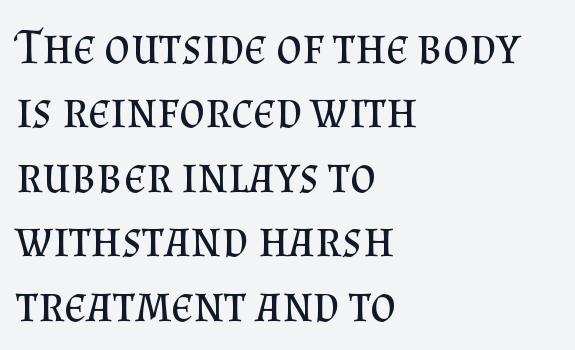
The image shows 50 px regular-weight serif type, upright; set left-aligned, normal line spacing (1.29x), normal letter spacing, not underlined; medium stroke contrast and a small x-height.
